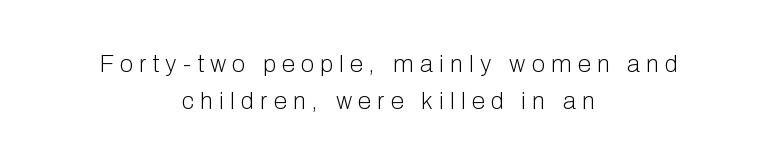
{"italic": "no", "bold": "no", "underline": "no", "align": "center", "line_spacing": "normal", "line_spacing_ratio": 1.55, "letter_spacing": "wide", "letter_spacing_em": 0.26, "glyph_px": 24}
